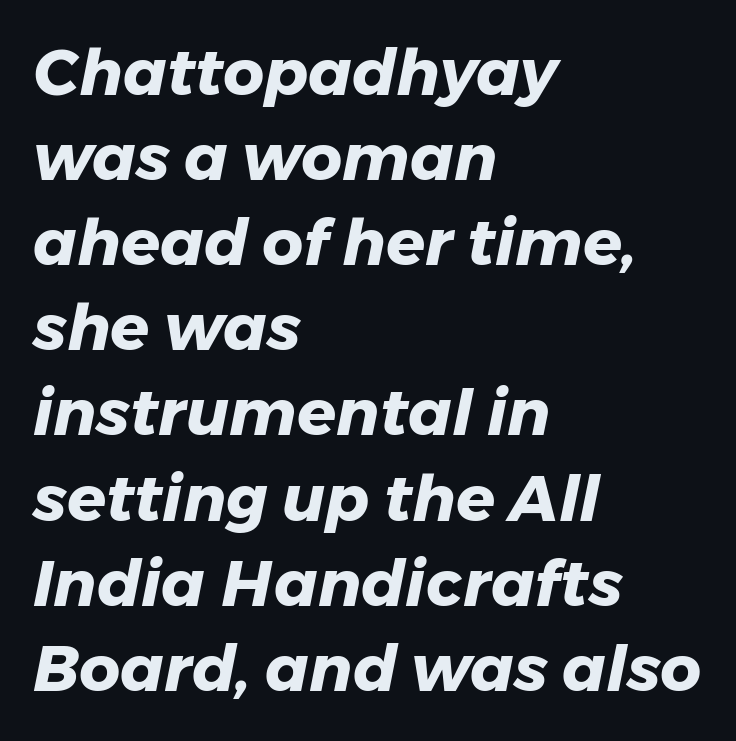
The image shows 64 px heavy type, italic (leaning right); set left-aligned, normal line spacing (1.33x), normal letter spacing, not underlined; low stroke contrast and a medium x-height.
